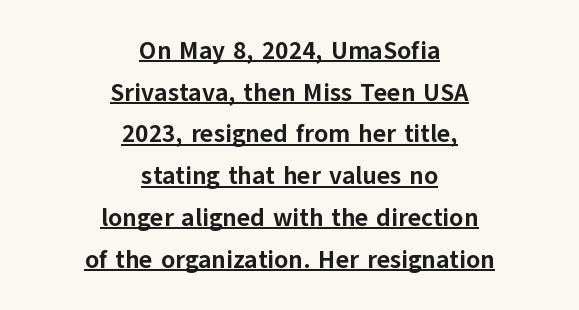
{"italic": "no", "bold": "yes", "underline": "yes", "align": "center", "line_spacing": "normal", "line_spacing_ratio": 1.67, "letter_spacing": "normal", "letter_spacing_em": 0.0, "glyph_px": 25}
